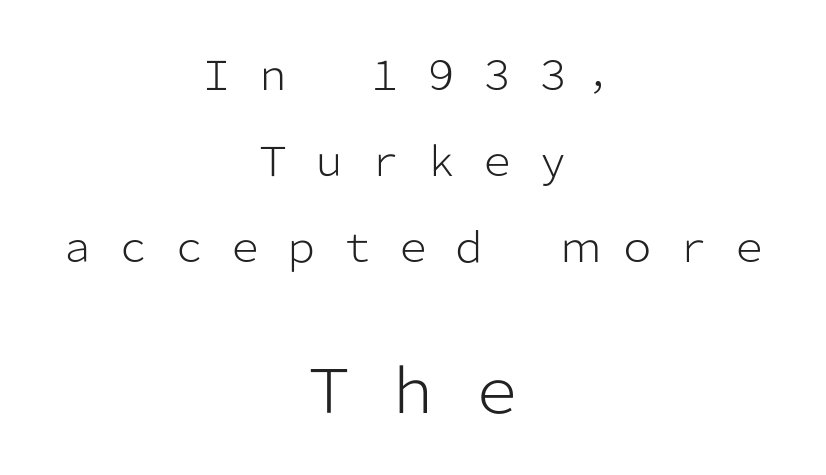
{"serif": "no", "italic": "no", "bold": "no", "weight": "light", "width": "normal", "stroke_contrast": "low", "x_height": "medium", "monospaced": "no", "underline": "no", "align": "center", "line_spacing": "loose", "line_spacing_ratio": 2.15, "letter_spacing": "wide", "letter_spacing_em": 0.4, "larger_block": "second", "size_ratio": 1.5, "glyph_px": 60}
